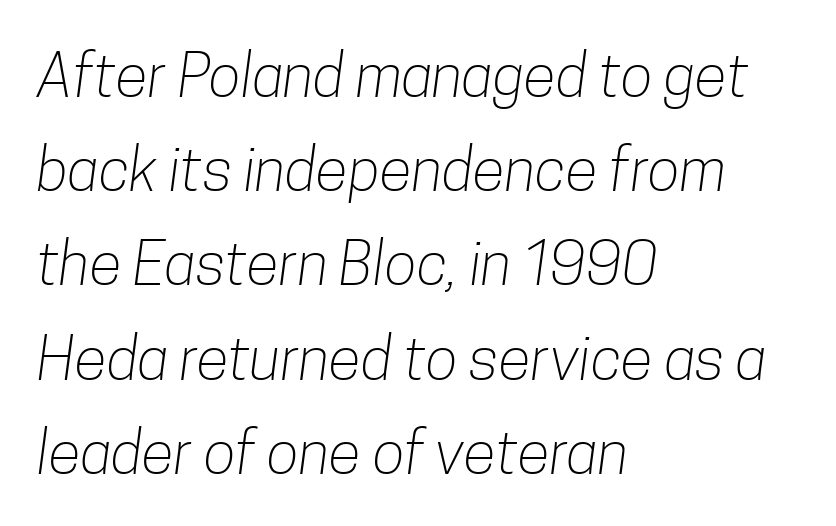
Evenly set lines give the paragraph a standard silhouette. The text block is weighted toward the left margin, trailing off unevenly rightward. The space directly below the letters is spotless. Do the characters align in a grid? No, the font is proportional. The passage shown is not bold in any degree. Regarding serifs, this sample does without them.
